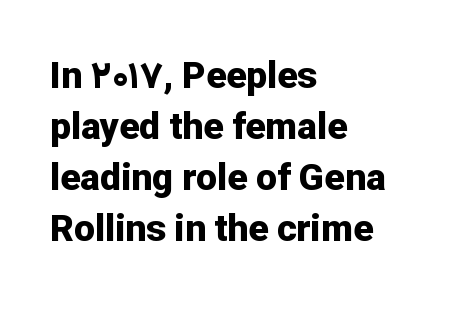
{"serif": "no", "italic": "no", "bold": "yes", "weight": "bold", "width": "normal", "stroke_contrast": "low", "x_height": "medium", "monospaced": "no", "underline": "no", "align": "left", "line_spacing": "normal", "line_spacing_ratio": 1.38, "letter_spacing": "normal", "letter_spacing_em": 0.0, "glyph_px": 37}
